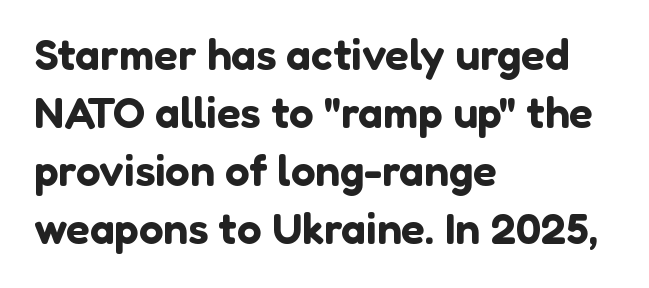
It's the straight-up-and-down kind of type. The passage shown is typed in a proportional face where columns would drift. Default kerning and tracking; the words read as compact shapes. Type without underlining. Type style note: lacks serifs.
